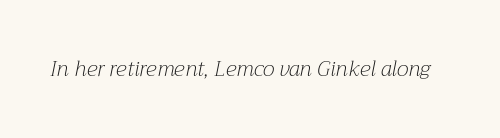
{"italic": "yes", "lean": "right", "slant_degrees": 12, "bold": "no", "underline": "no", "letter_spacing": "normal", "letter_spacing_em": 0.0, "glyph_px": 21}
